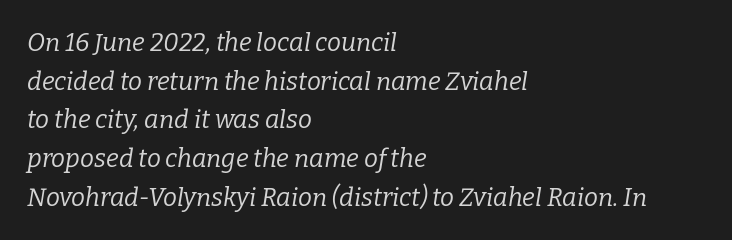
Q: Is the text bold? A: No.
Q: Is the text italic (slanted)? A: Yes, it leans right by about 9 degrees.
Q: Is the text underlined? A: No.
Q: How is the paragraph aligned? A: Left-aligned.
Q: Is the spacing between letters normal or unusually wide? A: Normal.
Q: Is the spacing between lines tight, normal or loose? A: Normal.
